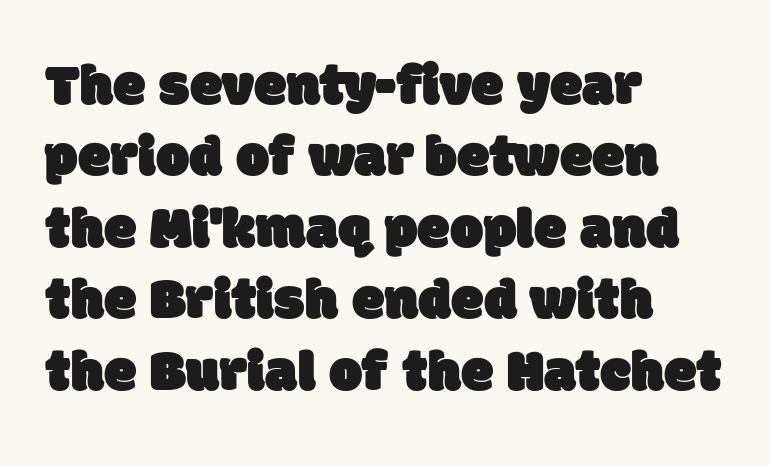
You could call the tracking neutral — neither tight nor loose. These lines are composed in type without serifs. Every row of glyphs begins at an identical x-position on the left. The baseline area is clear. Spacing verdict: proportional, widths tailored to each character.
